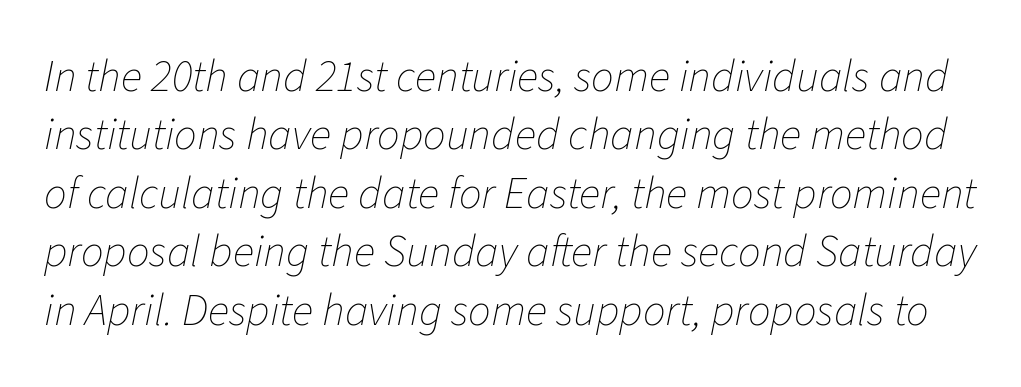
Horizontal bands of white between lines are of average thickness. Plain, unruled lines of type. Heft: none added — not bold. Look at the tracking — it's just the regular setting, nothing added.
